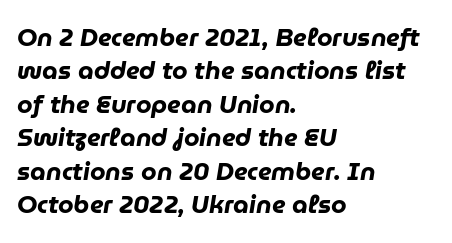
{"italic": "yes", "lean": "right", "slant_degrees": 9, "bold": "yes", "underline": "no", "align": "left", "line_spacing": "normal", "line_spacing_ratio": 1.34, "letter_spacing": "normal", "letter_spacing_em": 0.0, "glyph_px": 25}
